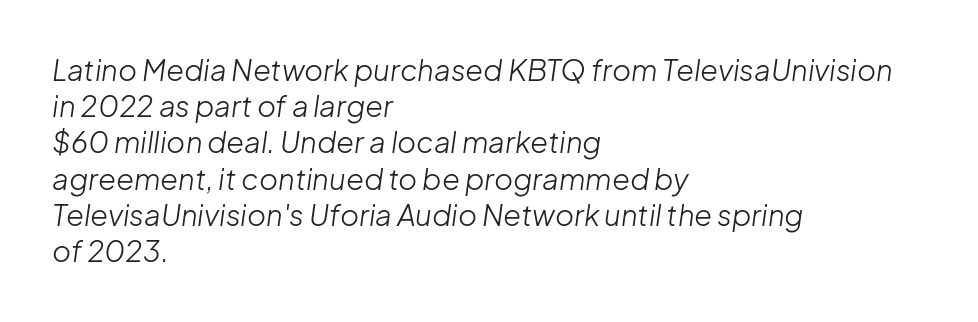
Is this a heavy cut? Hardly; it is regular or lighter. Alignment: flush left. Lines of text with bare space underneath. Notice how descenders clear the ascenders below comfortably — that's standard leading.
